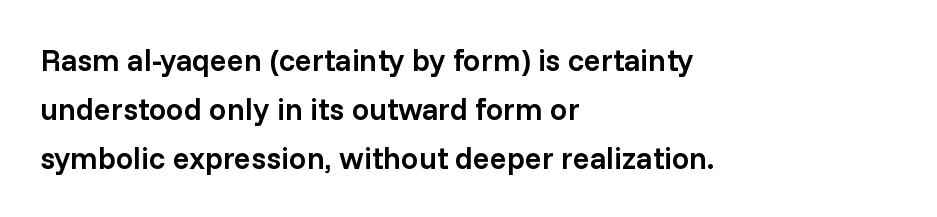
{"serif": "no", "italic": "no", "bold": "semi", "weight": "semibold", "width": "normal", "stroke_contrast": "low", "x_height": "medium", "monospaced": "no", "underline": "no", "align": "left", "line_spacing": "normal", "line_spacing_ratio": 1.58, "letter_spacing": "normal", "letter_spacing_em": 0.0, "glyph_px": 31}
